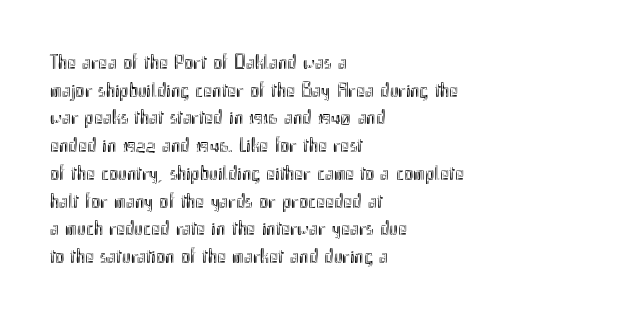
Every character sits straight up, as roman type does. Decoration check: the copy has no underline. A normal amount of white space separates one row of letters from the next. The passage shown has conventional tracking throughout.
